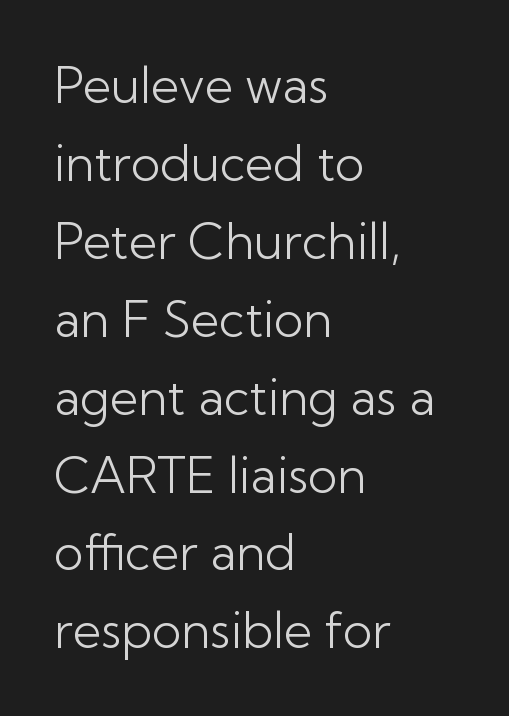
{"serif": "no", "italic": "no", "bold": "no", "weight": "light", "width": "normal", "stroke_contrast": "low", "x_height": "medium", "monospaced": "no", "underline": "no", "align": "left", "line_spacing": "normal", "line_spacing_ratio": 1.59, "letter_spacing": "normal", "letter_spacing_em": 0.0, "glyph_px": 49}
